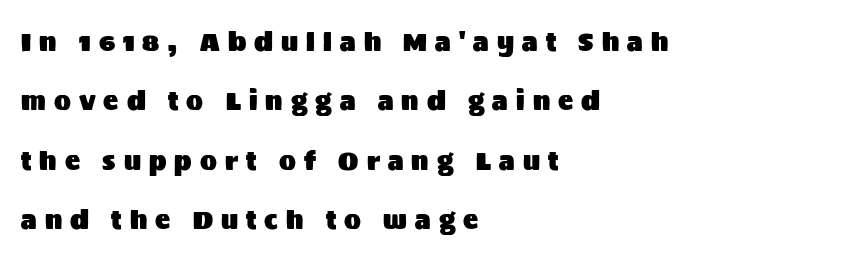
The area under the type is left untouched. Compared with typical body copy, the letter spacing here is much looser. In terms of leading, this rendering errs on the spacious side. The lettering holds an erect, upright posture throughout. The setting favours the left margin, as ordinary paragraphs usually do.
